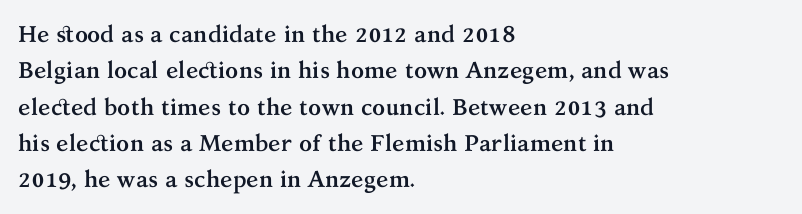
The image shows 23 px bold type, upright; set left-aligned, normal line spacing (1.58x), normal letter spacing, not underlined.
